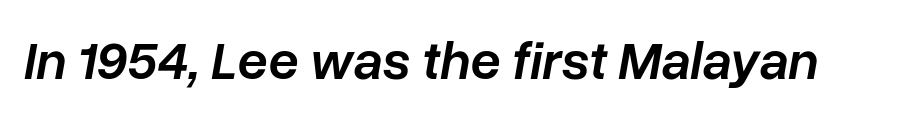
The image shows 54 px semibold type, italic (leaning right); set normal letter spacing, not underlined; low stroke contrast and a medium x-height.
